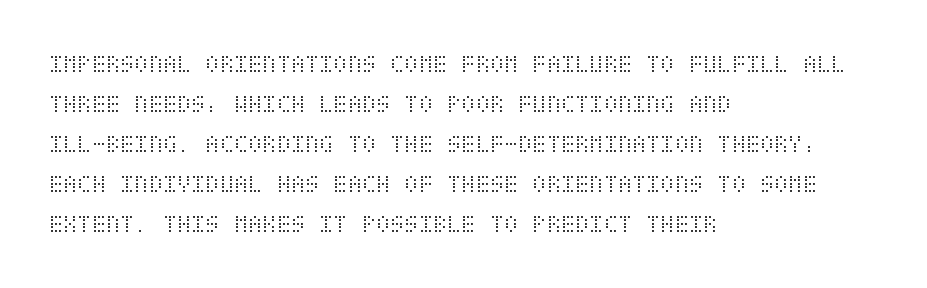
{"italic": "no", "bold": "no", "underline": "no", "align": "left", "line_spacing": "normal", "line_spacing_ratio": 1.54, "letter_spacing": "normal", "letter_spacing_em": 0.0, "glyph_px": 26}
